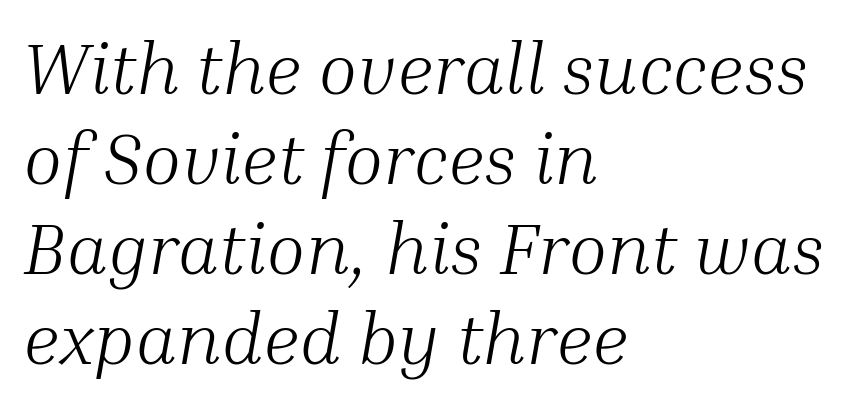
The image shows 72 px light serif type, italic (leaning right); set left-aligned, normal line spacing (1.25x), normal letter spacing, not underlined; medium stroke contrast and a medium x-height.
